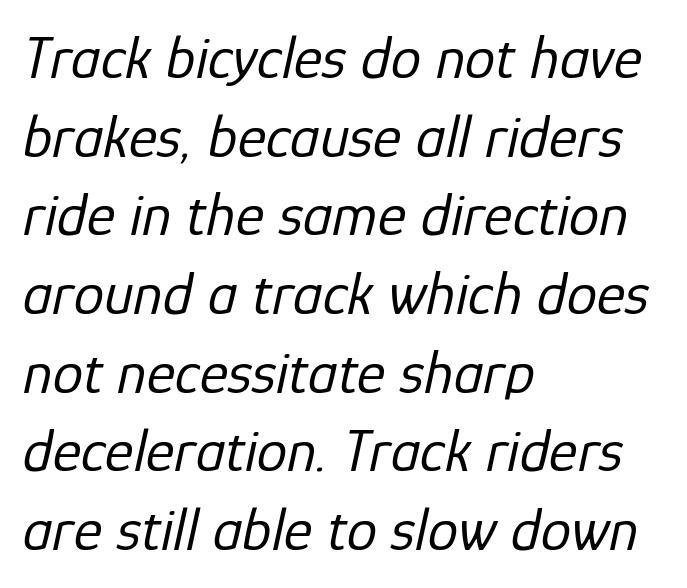
The image shows 61 px regular-weight type, italic (leaning right); set left-aligned, normal line spacing (1.29x), normal letter spacing, not underlined; low stroke contrast and a medium x-height.
